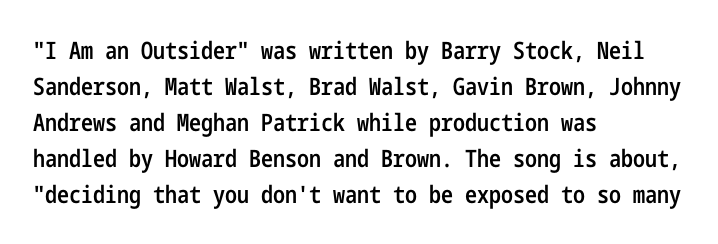
Q: Is the text bold? A: Semi-bold.
Q: Is the text italic (slanted)? A: No, it is upright.
Q: Is the text underlined? A: No.
Q: How is the paragraph aligned? A: Left-aligned.
Q: Is the spacing between letters normal or unusually wide? A: Normal.
Q: Is the spacing between lines tight, normal or loose? A: Normal.
